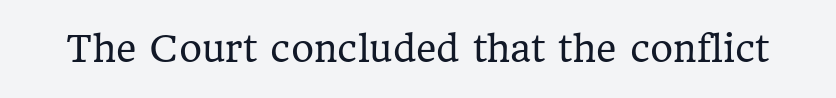
{"serif": "yes", "italic": "no", "bold": "no", "weight": "regular", "width": "normal", "stroke_contrast": "low", "x_height": "medium", "monospaced": "no", "underline": "no", "letter_spacing": "normal", "letter_spacing_em": 0.0, "glyph_px": 35}
